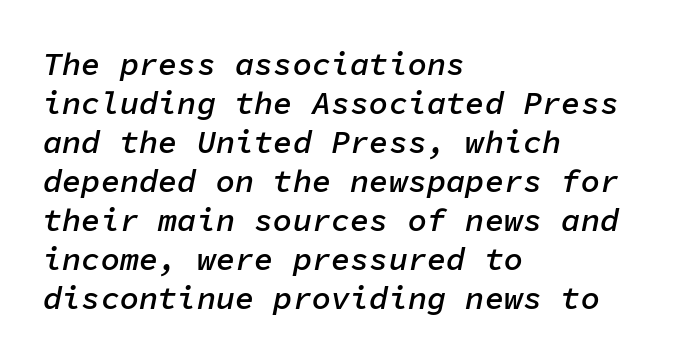
The face used here has a pronounced slope to its letters. Nobody touched the tracking dial on this one. Look at the stroke-to-counter ratio: somewhat heavy, a semibold. Note the uniform advance width — an 'i' takes as much space as an 'm'.
